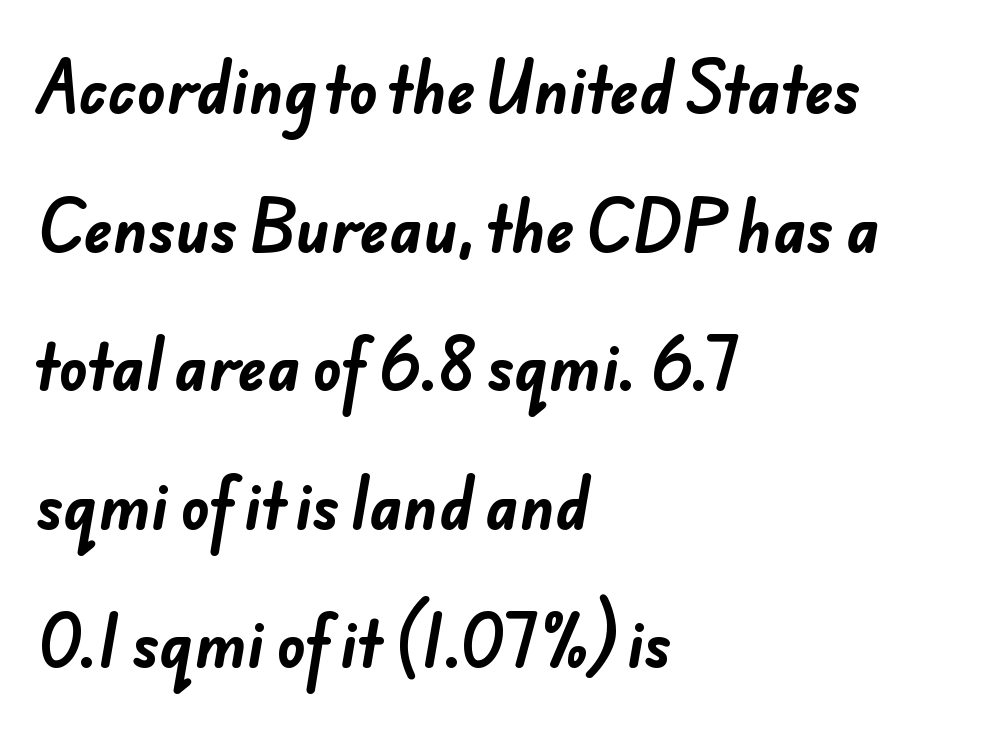
{"serif": "no", "bold": "yes", "weight": "bold", "width": "normal", "stroke_contrast": "low", "x_height": "small", "monospaced": "no", "underline": "no", "align": "left", "line_spacing": "loose", "line_spacing_ratio": 2.31, "letter_spacing": "normal", "letter_spacing_em": 0.0, "glyph_px": 60}
